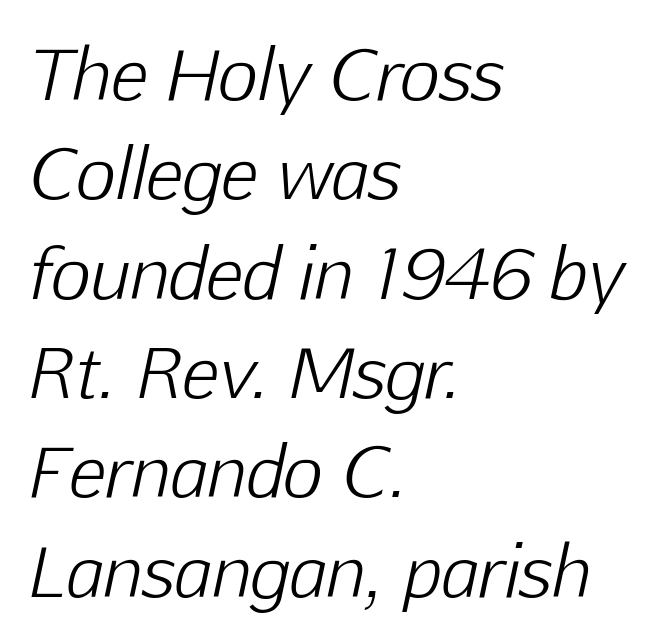
The lines sit at an ordinary, default distance from one another. Spacing verdict: proportional, widths tailored to each character. In terms of posture, this sample is oblique. Stroke mass is kept to a normal reading level or below.
